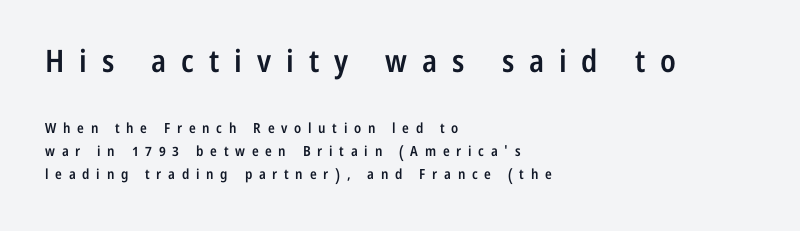
Short and long lines alike share a common starting point at left. Vertical strokes here are truly vertical. Words float on clear page, feet unadorned. Interline gaps are of average width in this sample. On the weight axis this lands at semibold, roughly 600. This sample uses expanded letter spacing, leaving extra air between glyphs.
